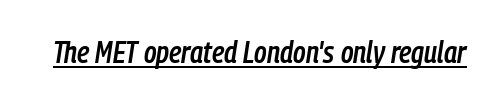
{"italic": "yes", "lean": "right", "slant_degrees": 9, "bold": "semi", "weight": "semibold", "width": "condensed", "stroke_contrast": "low", "x_height": "medium", "monospaced": "no", "underline": "yes", "letter_spacing": "normal", "letter_spacing_em": 0.0, "glyph_px": 30}
